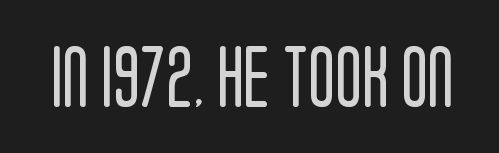
The image shows 62 px regular-weight, condensed sans-serif type, upright; set normal letter spacing, not underlined; low stroke contrast and a large x-height.
